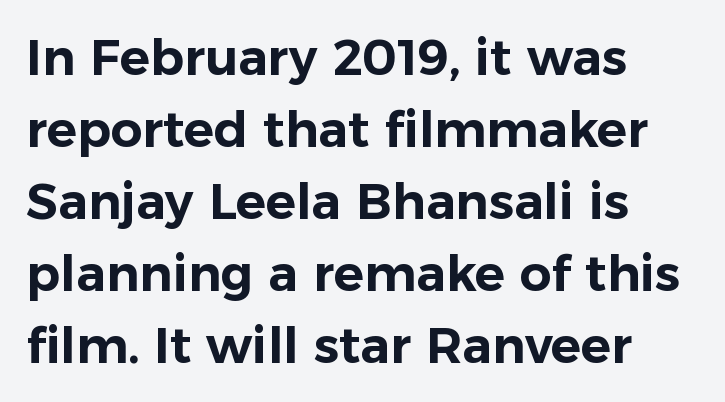
Q: Is the text italic (slanted)? A: No, it is upright.
Q: Is the typeface a serif or a sans-serif typeface? A: Sans-serif.
Q: Is the text underlined? A: No.
Q: How is the paragraph aligned? A: Left-aligned.
Q: Is the spacing between letters normal or unusually wide? A: Normal.
Q: Is the spacing between lines tight, normal or loose? A: Normal.
Q: Width (condensed, normal, or wide)? A: Normal.
Q: Stroke contrast? A: Low.
Q: x-height? A: Medium.
Q: Monospaced? A: No.
